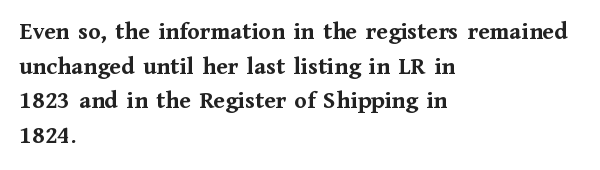
Q: Is the text bold? A: Yes.
Q: Is the text italic (slanted)? A: No, it is upright.
Q: Is the text underlined? A: No.
Q: How is the paragraph aligned? A: Left-aligned.
Q: Is the spacing between letters normal or unusually wide? A: Normal.
Q: Is the spacing between lines tight, normal or loose? A: Normal.
